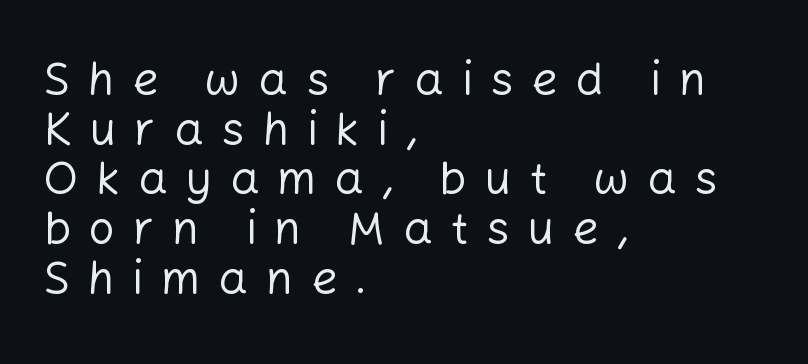
Q: Is the text bold? A: No.
Q: Is the text italic (slanted)? A: No, it is upright.
Q: Is the typeface a serif or a sans-serif typeface? A: Sans-serif.
Q: Is the text underlined? A: No.
Q: How is the paragraph aligned? A: Left-aligned.
Q: Is the spacing between letters normal or unusually wide? A: Unusually wide.
Q: Is the spacing between lines tight, normal or loose? A: Tight.
Q: Width (condensed, normal, or wide)? A: Normal.
Q: Stroke contrast? A: Low.
Q: x-height? A: Medium.
Q: Monospaced? A: No.
